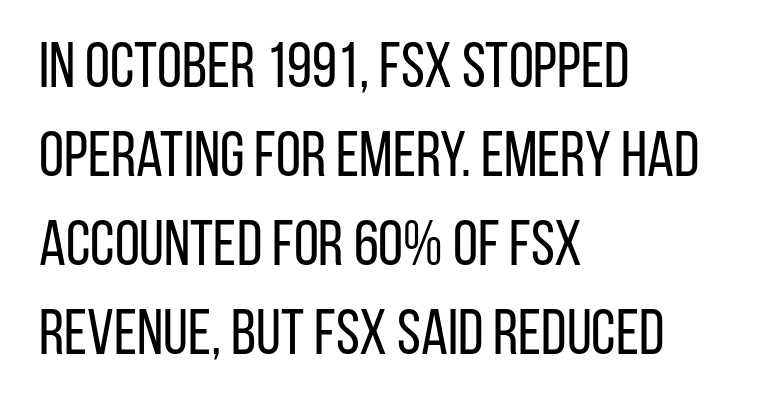
{"serif": "no", "italic": "no", "bold": "no", "weight": "regular", "width": "condensed", "stroke_contrast": "low", "x_height": "large", "monospaced": "no", "underline": "no", "align": "left", "line_spacing": "normal", "line_spacing_ratio": 1.39, "letter_spacing": "normal", "letter_spacing_em": 0.0, "glyph_px": 64}
